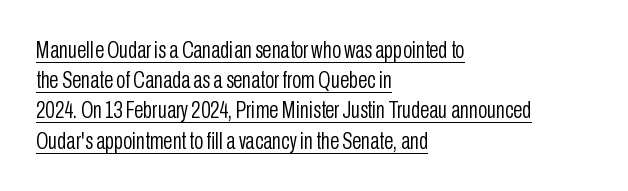
{"italic": "no", "bold": "no", "underline": "yes", "align": "left", "line_spacing": "normal", "line_spacing_ratio": 1.26, "letter_spacing": "normal", "letter_spacing_em": 0.0, "glyph_px": 24}
